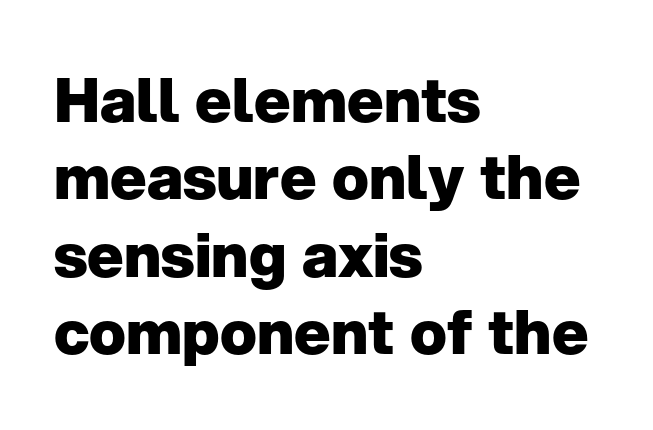
The image shows 61 px heavy sans-serif type, upright; set left-aligned, normal line spacing (1.27x), normal letter spacing, not underlined; low stroke contrast and a medium x-height.
